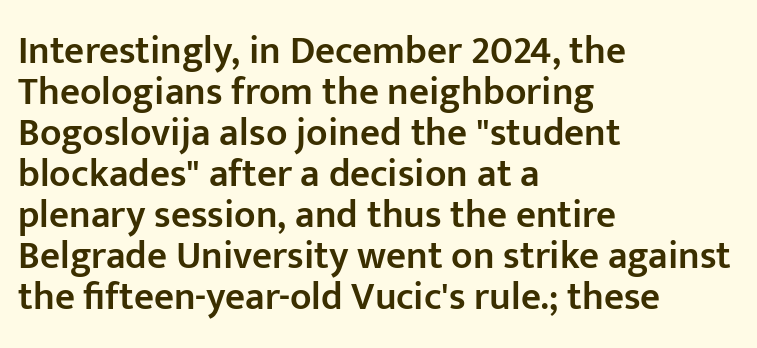
{"serif": "no", "italic": "no", "bold": "semi", "weight": "semibold", "width": "normal", "stroke_contrast": "low", "x_height": "medium", "monospaced": "no", "underline": "no", "align": "left", "line_spacing": "tight", "line_spacing_ratio": 1.05, "letter_spacing": "normal", "letter_spacing_em": 0.0, "glyph_px": 39}
